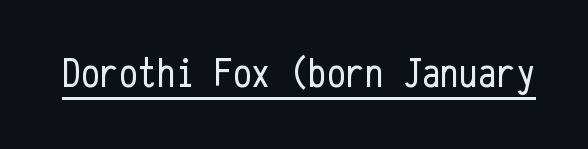
A typesetter would call this monospace, since all characters share one set width. Ascenders rise straight up at ninety degrees. These characters rest on top of a visible drawn line. A typesetter would label this face a sans. Stems here are at most as thick as an everyday book face. Observe the ordinary spacing: letters are neighbours, not strangers.
